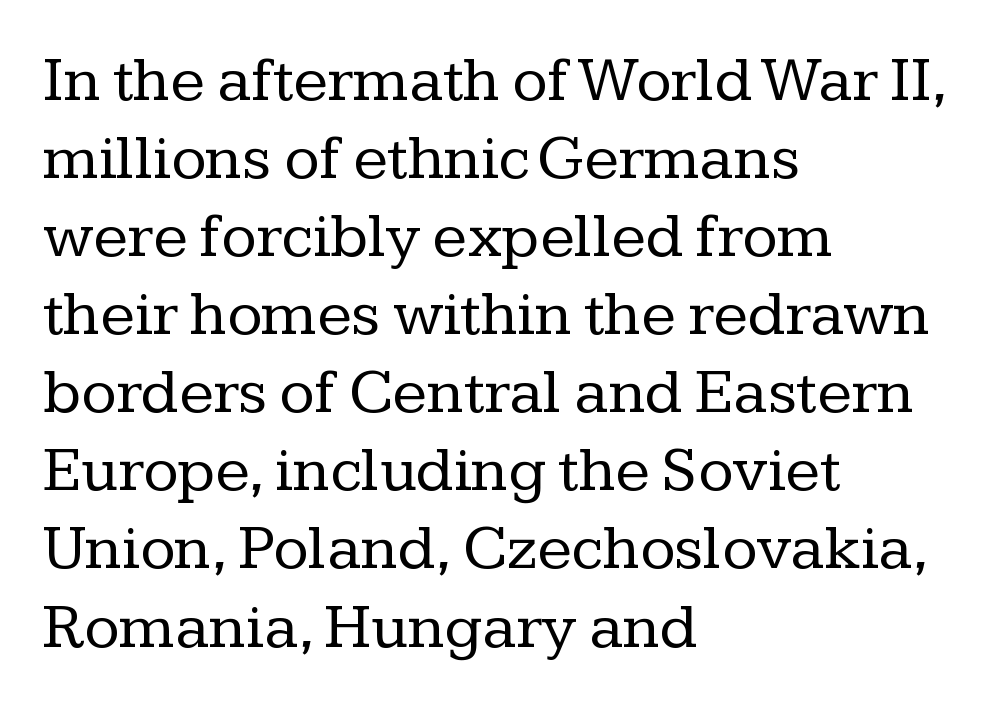
{"serif": "yes", "italic": "no", "bold": "no", "weight": "regular", "width": "normal", "stroke_contrast": "low", "x_height": "medium", "monospaced": "no", "underline": "no", "align": "left", "line_spacing_ratio": 1.22, "letter_spacing": "normal", "letter_spacing_em": 0.0, "glyph_px": 64}
